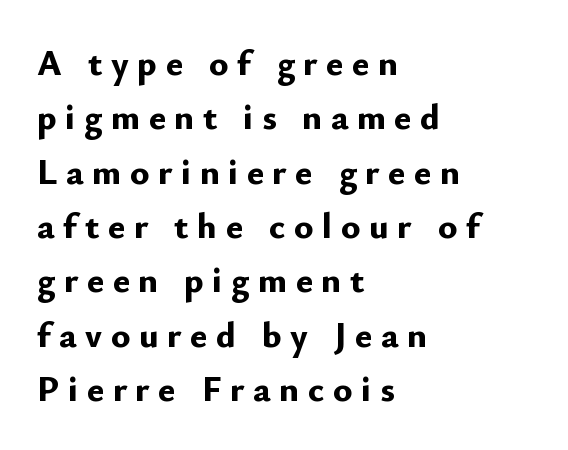
Q: Is the text bold? A: Yes.
Q: Is the text italic (slanted)? A: No, it is upright.
Q: Is the typeface a serif or a sans-serif typeface? A: Sans-serif.
Q: Is the text underlined? A: No.
Q: How is the paragraph aligned? A: Left-aligned.
Q: Is the spacing between letters normal or unusually wide? A: Unusually wide.
Q: Is the spacing between lines tight, normal or loose? A: Normal.
Q: Width (condensed, normal, or wide)? A: Normal.
Q: Stroke contrast? A: Low.
Q: x-height? A: Small.
Q: Monospaced? A: No.
